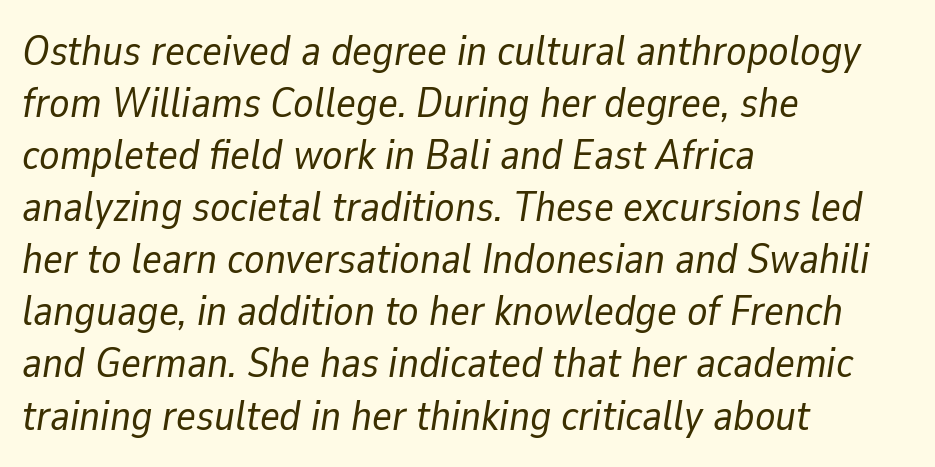
The image shows 42 px regular-weight type, italic (leaning right); set left-aligned, line spacing 1.24x, normal letter spacing, not underlined; low stroke contrast and a medium x-height.
